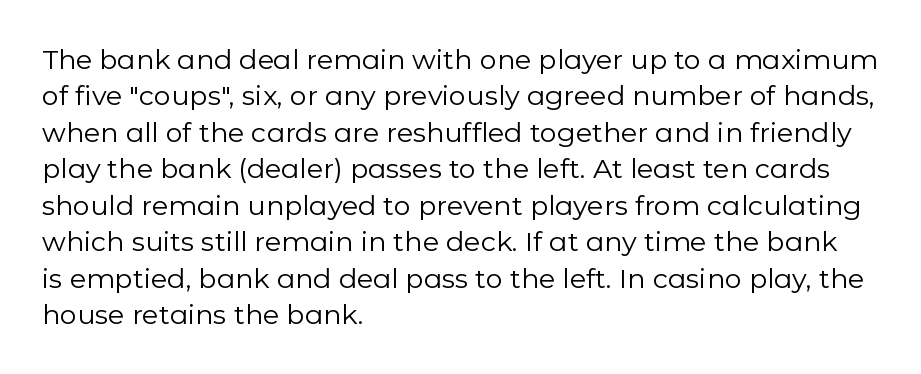
{"italic": "no", "bold": "no", "underline": "no", "align": "left", "line_spacing": "normal", "line_spacing_ratio": 1.35, "letter_spacing": "normal", "letter_spacing_em": 0.0, "glyph_px": 27}
